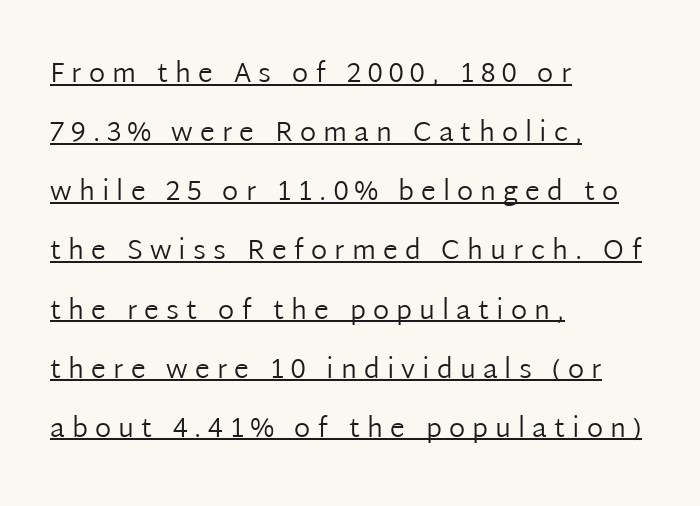
The image shows 27 px text type, upright; set left-aligned, loose line spacing (2.19x), unusually wide letter spacing (+0.26 em), underlined.
